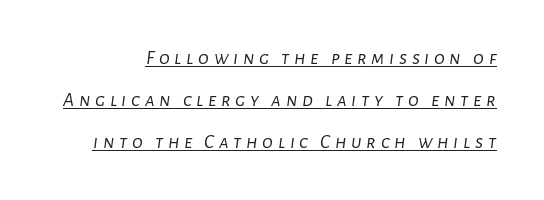
{"italic": "yes", "lean": "right", "slant_degrees": 7, "bold": "no", "underline": "yes", "line_spacing": "loose", "line_spacing_ratio": 2.1, "letter_spacing": "wide", "letter_spacing_em": 0.23, "glyph_px": 20}
